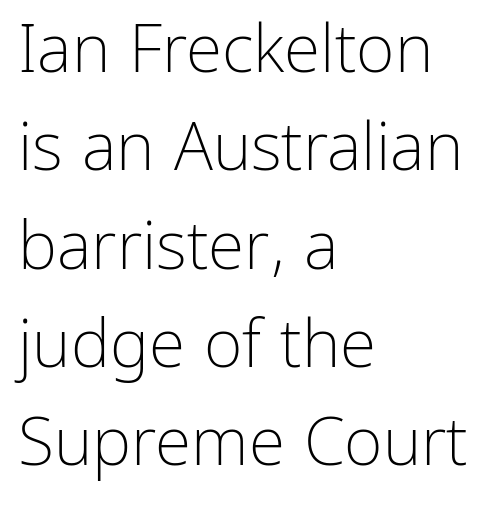
The image shows 66 px light sans-serif type, upright; set left-aligned, normal line spacing (1.49x), normal letter spacing, not underlined; low stroke contrast and a medium x-height.
